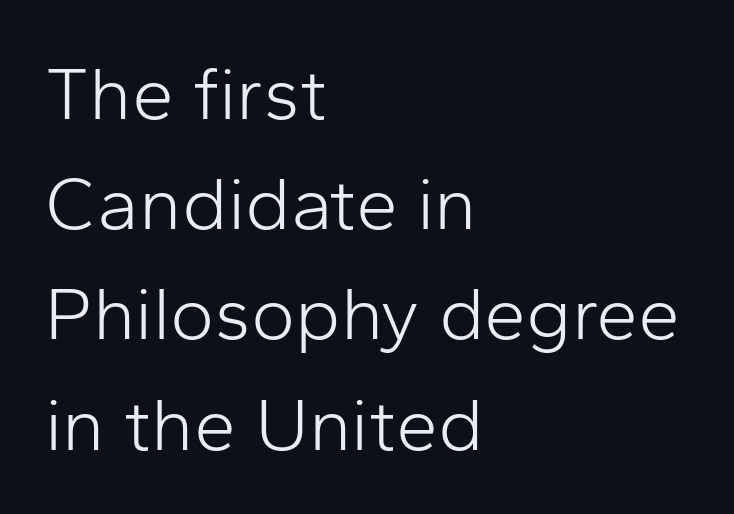
The image shows 75 px light sans-serif type, upright; set left-aligned, normal line spacing (1.47x), normal letter spacing, not underlined; low stroke contrast and a medium x-height.
